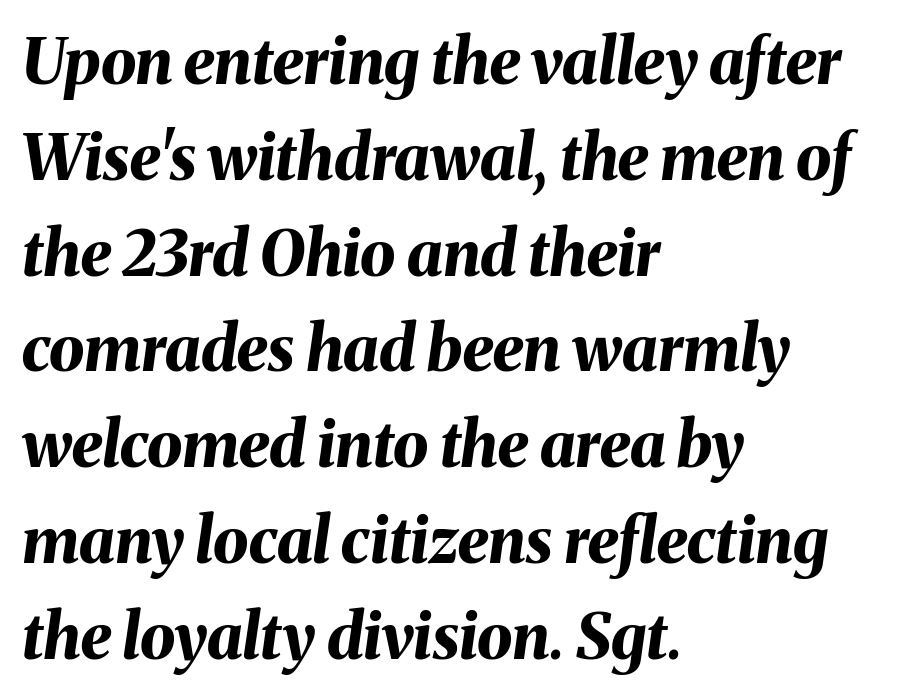
The rendering applies a slant to the glyphs. Rows of type keep a routine distance in the vertical direction. As a designer I'd log this as weight 700, bold. Letter spacing: default.
